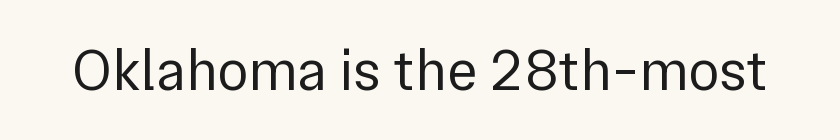
Q: Is the text bold? A: No.
Q: Is the text italic (slanted)? A: No, it is upright.
Q: Is the typeface a serif or a sans-serif typeface? A: Sans-serif.
Q: Is the text underlined? A: No.
Q: Is the spacing between letters normal or unusually wide? A: Normal.
Q: Width (condensed, normal, or wide)? A: Normal.
Q: Stroke contrast? A: Low.
Q: x-height? A: Medium.
Q: Monospaced? A: No.
